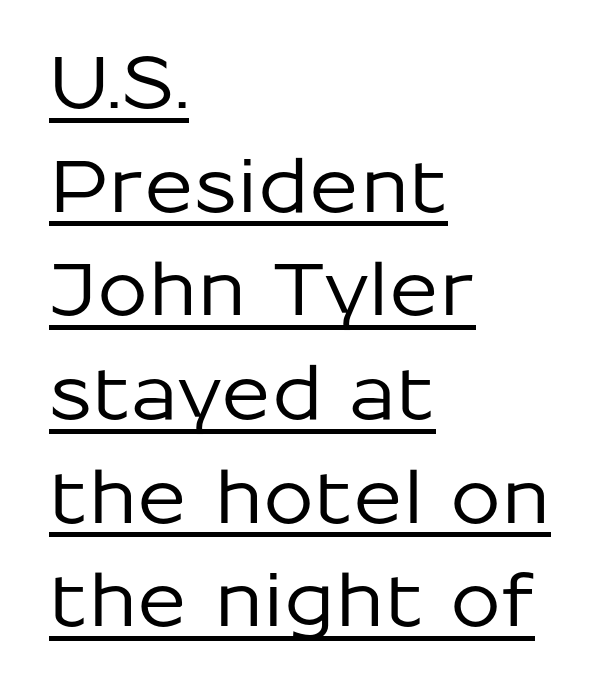
Q: Is the text italic (slanted)? A: No, it is upright.
Q: Is the typeface a serif or a sans-serif typeface? A: Sans-serif.
Q: Is the text underlined? A: Yes.
Q: How is the paragraph aligned? A: Left-aligned.
Q: Is the spacing between letters normal or unusually wide? A: Normal.
Q: Is the spacing between lines tight, normal or loose? A: Normal.
Q: Width (condensed, normal, or wide)? A: Normal.
Q: Stroke contrast? A: Low.
Q: x-height? A: Medium.
Q: Monospaced? A: No.
